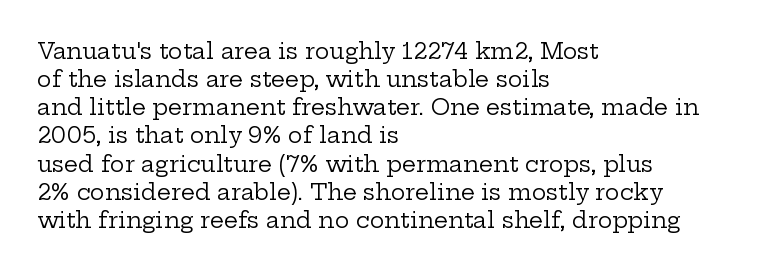
{"italic": "no", "bold": "no", "underline": "no", "align": "left", "line_spacing": "normal", "line_spacing_ratio": 1.28, "letter_spacing": "normal", "letter_spacing_em": 0.0, "glyph_px": 22}
